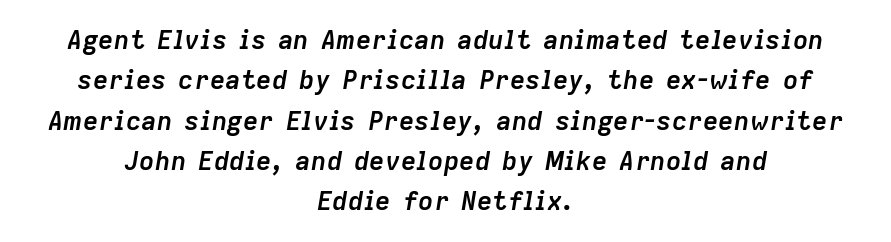
Descenders are the only things crossing below the line. Compared with typical body copy, the letter spacing here is the same. What's the leading like? Ordinary, nothing unusual. The paragraph shown floats in the horizontal middle. Stroke thickness is high; the sample reads as a true bold.
